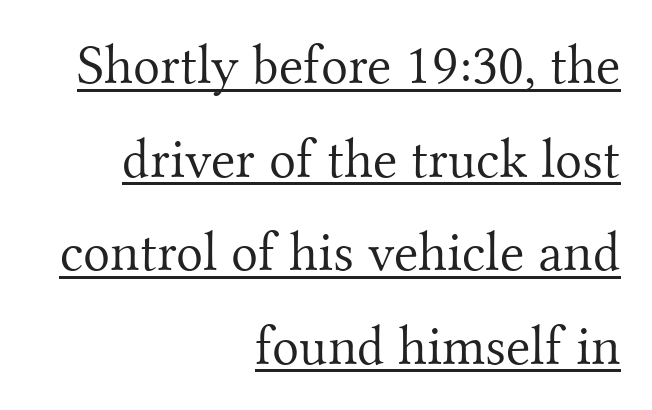
{"serif": "yes", "italic": "no", "bold": "no", "weight": "light", "width": "normal", "stroke_contrast": "medium", "x_height": "small", "monospaced": "no", "underline": "yes", "align": "right", "line_spacing": "normal", "line_spacing_ratio": 1.67, "letter_spacing": "normal", "letter_spacing_em": 0.0, "glyph_px": 56}
